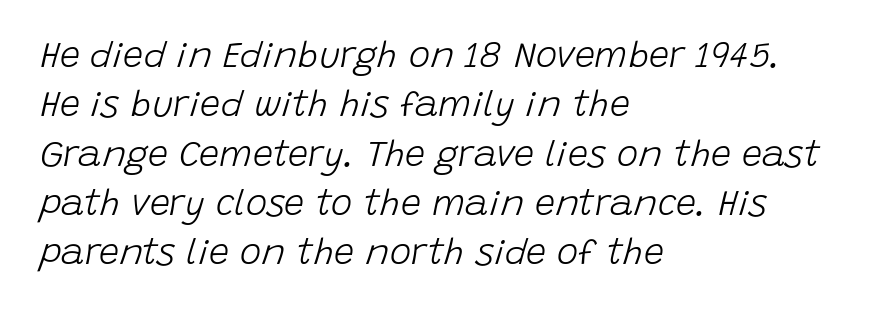
{"italic": "yes", "lean": "right", "slant_degrees": 15, "bold": "no", "weight": "light", "width": "normal", "stroke_contrast": "low", "x_height": "large", "monospaced": "no", "underline": "no", "align": "left", "line_spacing": "normal", "line_spacing_ratio": 1.37, "letter_spacing": "normal", "letter_spacing_em": 0.0, "glyph_px": 36}
